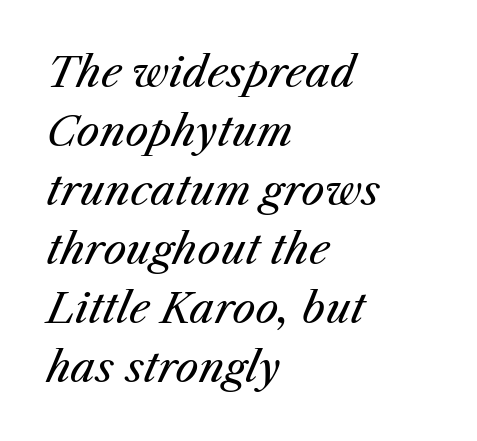
Varying glyph widths throughout — classic text-font behaviour. A bare baseline throughout the passage. The typesetter chose a ragged-right arrangement here. The gaps between neighbouring characters are ordinary and unremarkable. Would a proofreader flag this as italicized? Yes.
